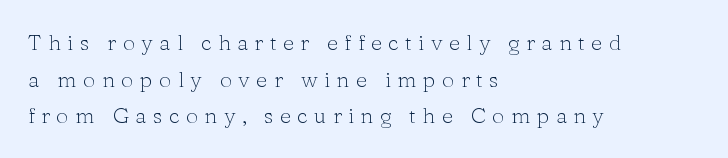
Q: Is the text bold? A: No.
Q: Is the text italic (slanted)? A: No, it is upright.
Q: Is the text underlined? A: No.
Q: How is the paragraph aligned? A: Left-aligned.
Q: Is the spacing between letters normal or unusually wide? A: Unusually wide.
Q: Is the spacing between lines tight, normal or loose? A: Normal.
